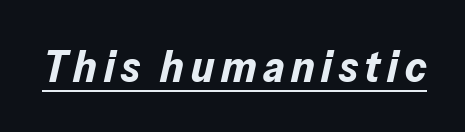
The image shows 44 px bold type, italic (leaning right); set underlined; low stroke contrast and a medium x-height.
